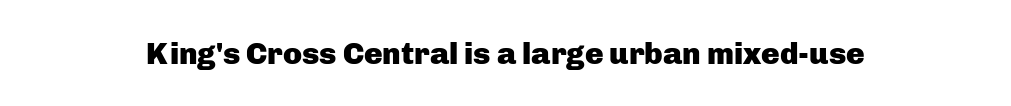
{"serif": "no", "italic": "no", "bold": "yes", "weight": "heavy", "width": "normal", "stroke_contrast": "low", "x_height": "medium", "monospaced": "no", "underline": "no", "letter_spacing": "normal", "letter_spacing_em": 0.0, "glyph_px": 31}
